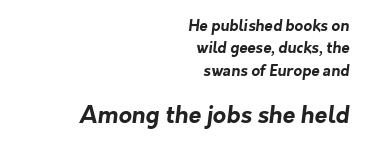
Q: Is the text bold? A: Yes.
Q: Is the text underlined? A: No.
Q: How is the paragraph aligned? A: Right-aligned.
Q: Is the spacing between letters normal or unusually wide? A: Normal.
Q: Is the spacing between lines tight, normal or loose? A: Normal.
Q: Which block of text is set in a larger size, the first (top) or the second (bottom)? A: The second (bottom) one.
